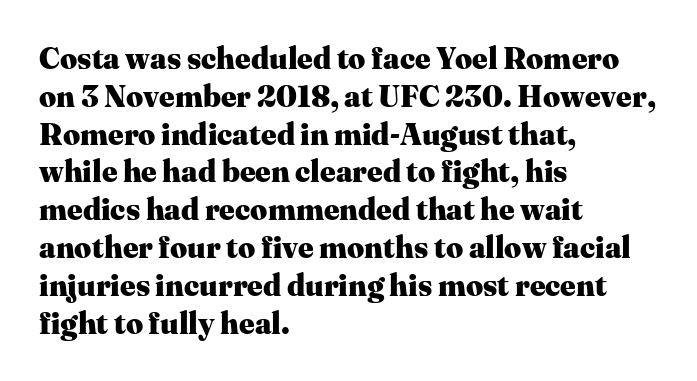
{"serif": "yes", "italic": "no", "bold": "yes", "weight": "heavy", "width": "normal", "stroke_contrast": "medium", "x_height": "medium", "monospaced": "no", "underline": "no", "align": "left", "line_spacing": "normal", "line_spacing_ratio": 1.26, "letter_spacing": "normal", "letter_spacing_em": 0.0, "glyph_px": 30}
